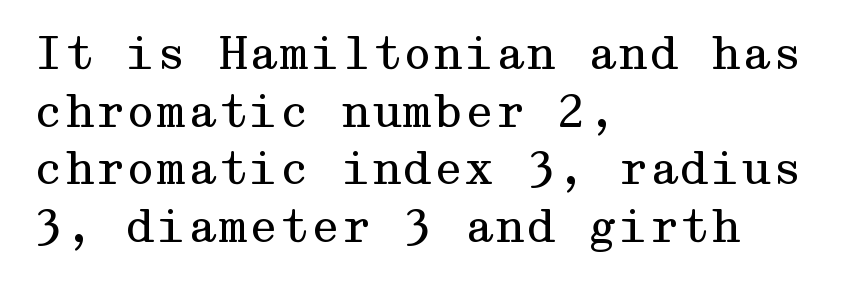
The image shows 44 px regular-weight, wide serif type, upright; set left-aligned, normal line spacing (1.31x), normal letter spacing, not underlined; medium stroke contrast and a medium x-height.
